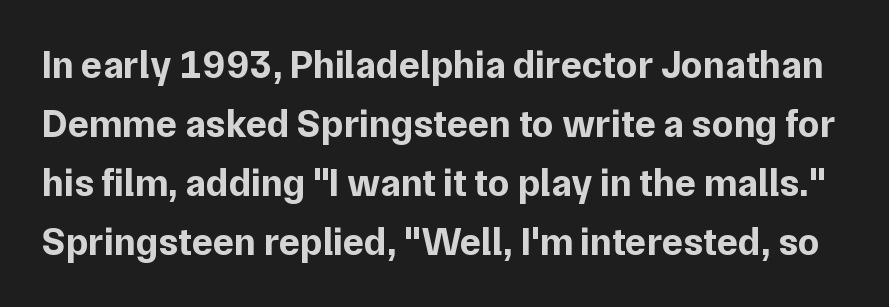
The image shows 39 px bold sans-serif type, upright; set normal line spacing (1.51x), normal letter spacing, not underlined; low stroke contrast and a medium x-height.
